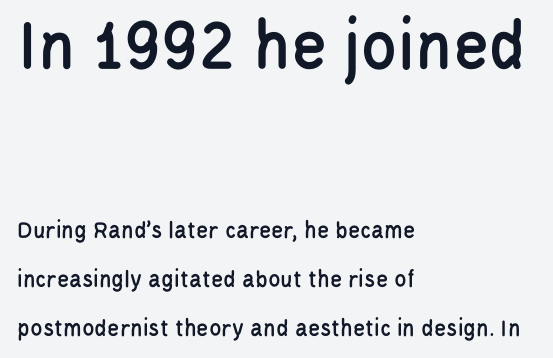
{"serif": "no", "italic": "no", "width": "condensed", "stroke_contrast": "low", "x_height": "large", "monospaced": "no", "underline": "no", "align": "left", "line_spacing": "loose", "line_spacing_ratio": 1.95, "letter_spacing": "normal", "letter_spacing_em": 0.0, "larger_block": "first", "size_ratio": 2.96, "glyph_px": 74}
